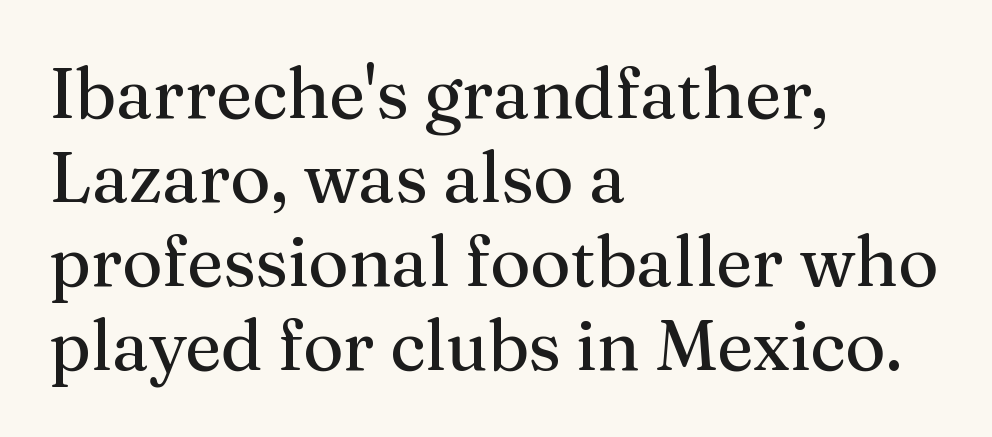
The image shows 70 px regular-weight serif type, upright; set left-aligned, line spacing 1.2x, normal letter spacing, not underlined; medium stroke contrast and a medium x-height.
